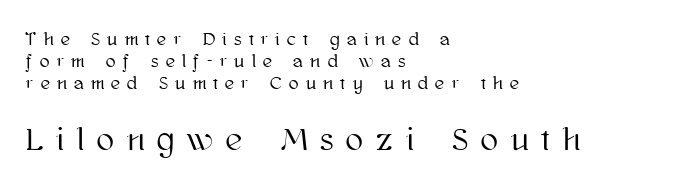
The passage shown is typed in a proportional face where columns would drift. The lower block of text is set noticeably larger than the block above it. The letters stand straight up with perfectly vertical stems. The area under the type is left untouched. Observe the wide spacing: letters keep a clear distance from each other. One-word summary of the alignment: left.
